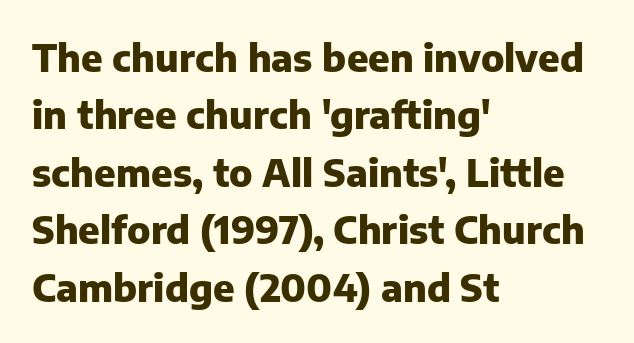
{"serif": "no", "italic": "no", "bold": "yes", "weight": "heavy", "width": "normal", "stroke_contrast": "low", "x_height": "medium", "monospaced": "no", "underline": "no", "align": "left", "line_spacing": "normal", "line_spacing_ratio": 1.51, "letter_spacing": "normal", "letter_spacing_em": 0.0, "glyph_px": 38}
